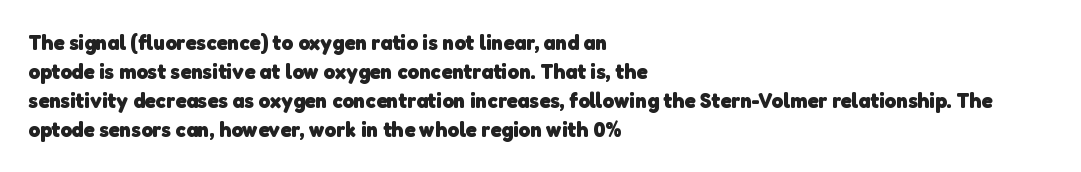
All the whitespace from short lines collects on the right. Honestly, the letter spacing is just normal — you wouldn't notice it. Strokes here are thick enough to call this a true bold. Evenly set lines give the paragraph a standard silhouette. The space beneath each line is pristine and unruled.
